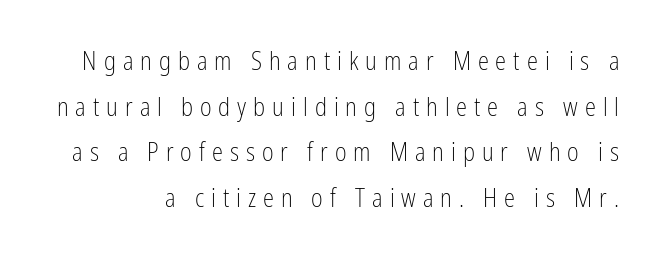
Q: Is the text bold? A: No.
Q: Is the text italic (slanted)? A: No, it is upright.
Q: Is the text underlined? A: No.
Q: Is the spacing between letters normal or unusually wide? A: Unusually wide.
